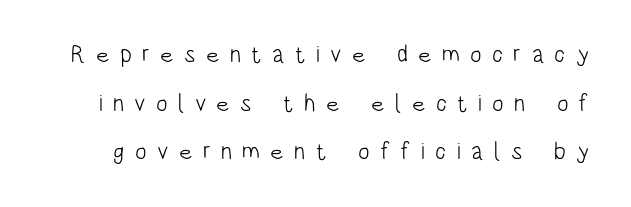
Q: Is the text bold? A: No.
Q: Is the text italic (slanted)? A: No, it is upright.
Q: Is the text underlined? A: No.
Q: Is the spacing between letters normal or unusually wide? A: Unusually wide.
Q: Is the spacing between lines tight, normal or loose? A: Loose.
